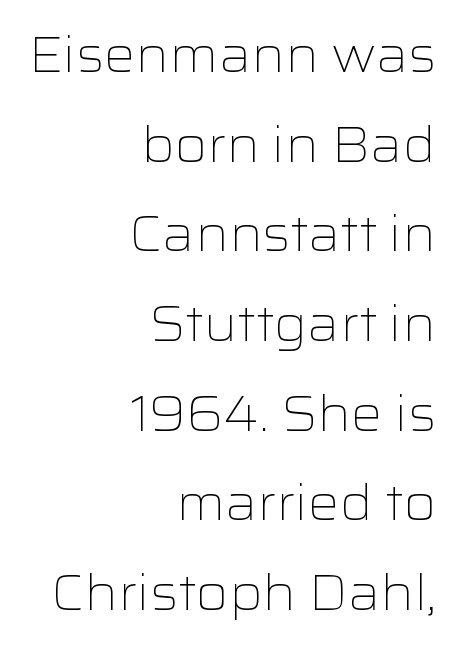
The image shows 49 px light, wide sans-serif type, upright; set right-aligned, line spacing 1.83x, normal letter spacing, not underlined; low stroke contrast and a medium x-height.
